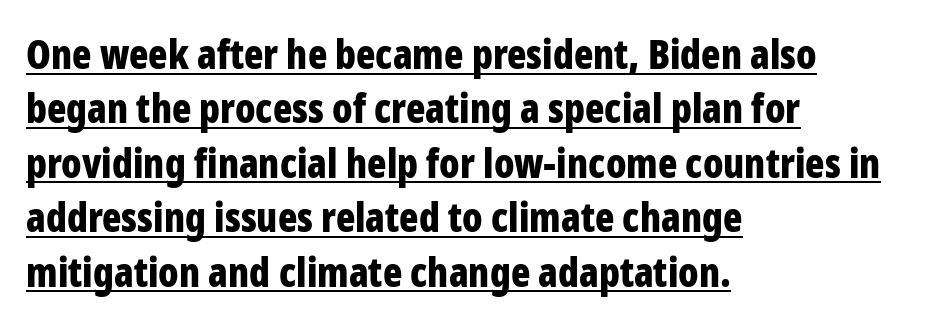
The image shows 40 px bold, condensed sans-serif type, upright; set left-aligned, normal line spacing (1.36x), normal letter spacing, underlined; low stroke contrast and a medium x-height.
